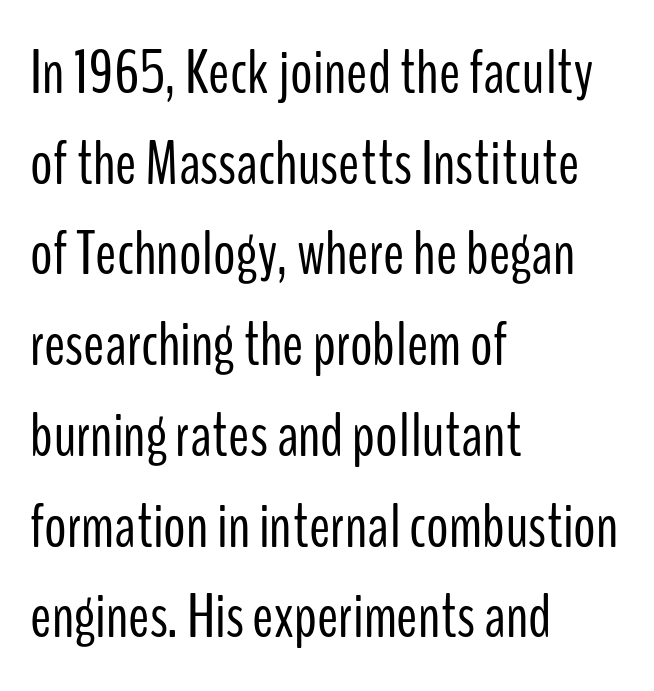
Q: Is the text bold? A: No.
Q: Is the text italic (slanted)? A: No, it is upright.
Q: Is the typeface a serif or a sans-serif typeface? A: Sans-serif.
Q: Is the text underlined? A: No.
Q: How is the paragraph aligned? A: Left-aligned.
Q: Is the spacing between letters normal or unusually wide? A: Normal.
Q: Is the spacing between lines tight, normal or loose? A: Normal.
Q: Width (condensed, normal, or wide)? A: Condensed.
Q: Stroke contrast? A: Low.
Q: x-height? A: Medium.
Q: Monospaced? A: No.
